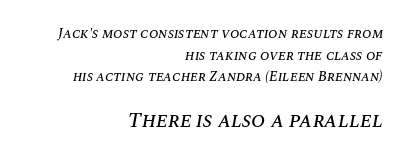
{"italic": "yes", "lean": "right", "slant_degrees": 10, "underline": "no", "align": "right", "line_spacing": "normal", "line_spacing_ratio": 1.54, "letter_spacing": "normal", "letter_spacing_em": 0.0, "larger_block": "second", "size_ratio": 1.5, "glyph_px": 21}
